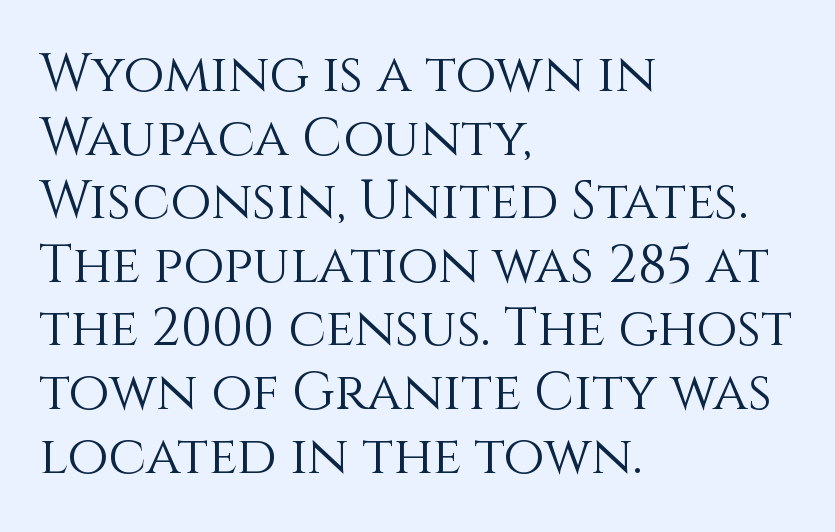
Q: Is the text bold? A: No.
Q: Is the text italic (slanted)? A: No, it is upright.
Q: Is the text underlined? A: No.
Q: How is the paragraph aligned? A: Left-aligned.
Q: Is the spacing between letters normal or unusually wide? A: Normal.
Q: Width (condensed, normal, or wide)? A: Normal.
Q: x-height? A: Large.
Q: Monospaced? A: No.
